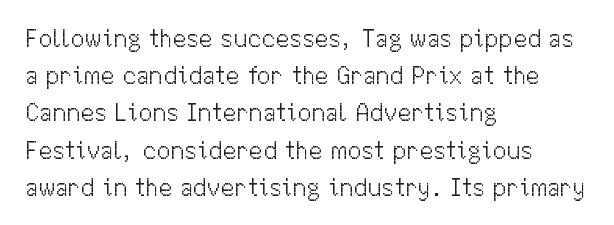
{"italic": "no", "bold": "no", "underline": "no", "align": "left", "line_spacing": "normal", "line_spacing_ratio": 1.49, "letter_spacing": "normal", "letter_spacing_em": 0.0, "glyph_px": 25}
